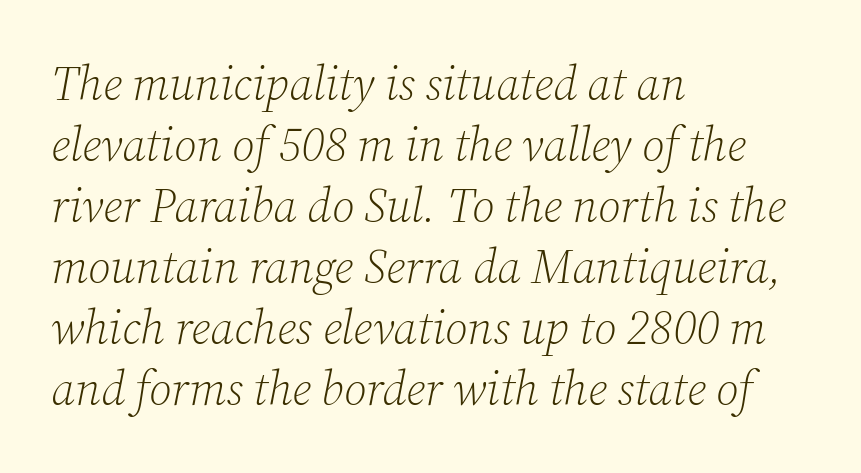
You could not count columns in this text — the font is proportionally spaced. Leftover space on each line is placed entirely after the last word. Type style note: has serifs. The gaps between neighbouring characters are ordinary and unremarkable. Letters have the restrained weight of plain body copy at most. Reading down the column, the eye jumps a familiar distance to each next line.
